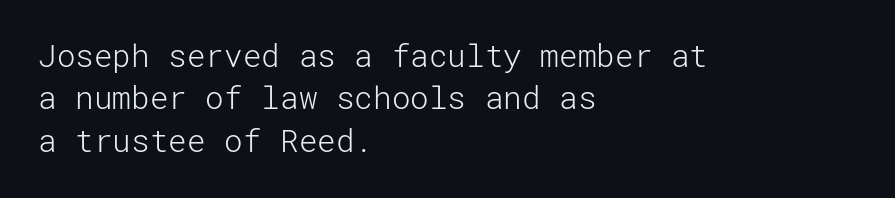
Does the leading feel generous? No, just average. The type family on display is of the sans-serif kind. The foot of each line stays bare and open. A roman cut, with each character standing at attention. This rendering leaves character spacing at its baseline value.
